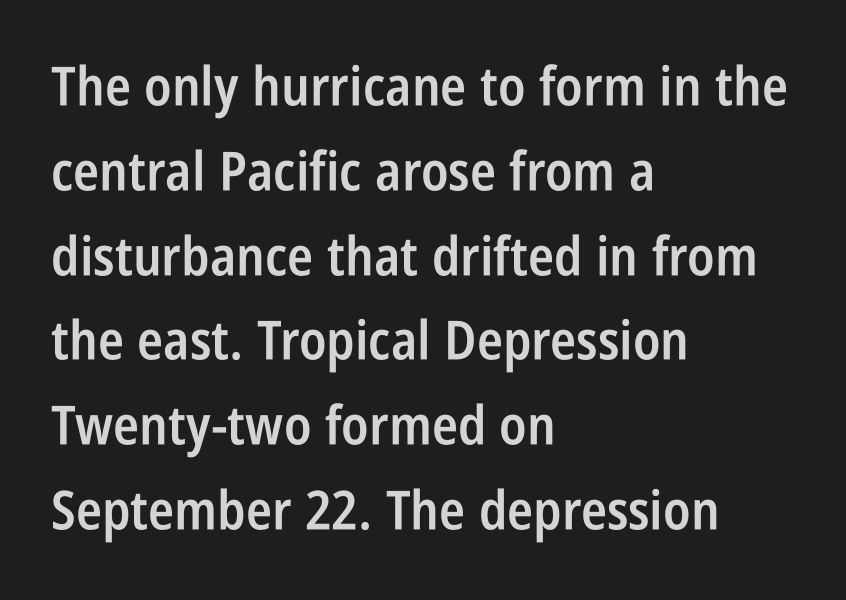
{"serif": "no", "italic": "no", "bold": "semi", "weight": "semibold", "width": "condensed", "stroke_contrast": "low", "x_height": "large", "monospaced": "no", "underline": "no", "align": "left", "line_spacing": "normal", "line_spacing_ratio": 1.57, "letter_spacing": "normal", "letter_spacing_em": 0.0, "glyph_px": 54}
